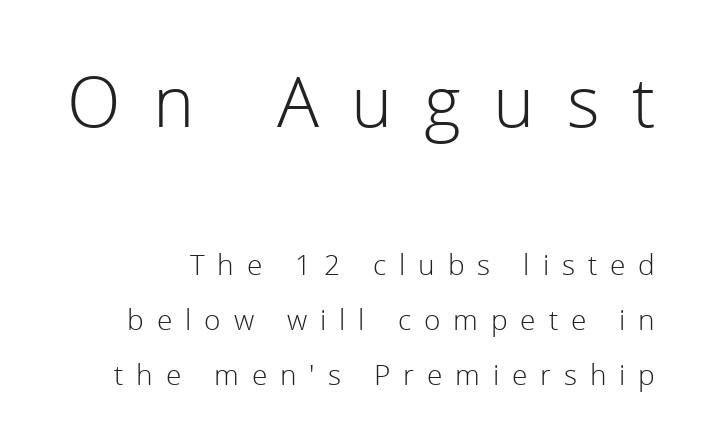
The image shows 70 px light sans-serif type, upright; set loose line spacing (1.96x), unusually wide letter spacing (+0.46 em), not underlined; the first (top) block is 2.5x larger; a medium x-height.
